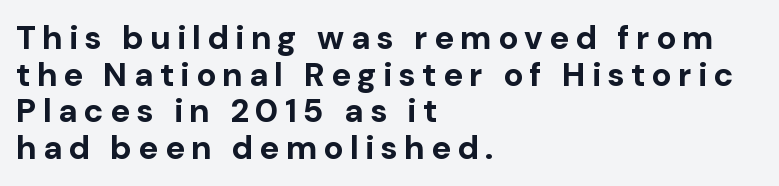
Q: Is the text bold? A: Yes.
Q: Is the text italic (slanted)? A: No, it is upright.
Q: Is the typeface a serif or a sans-serif typeface? A: Sans-serif.
Q: Is the text underlined? A: No.
Q: How is the paragraph aligned? A: Left-aligned.
Q: Is the spacing between lines tight, normal or loose? A: Tight.
Q: Width (condensed, normal, or wide)? A: Normal.
Q: Stroke contrast? A: Low.
Q: x-height? A: Medium.
Q: Monospaced? A: No.
